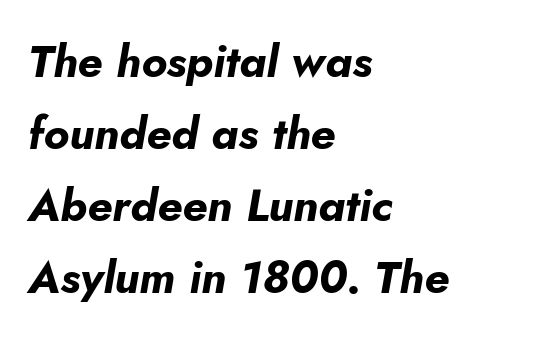
Q: Is the text bold? A: Yes.
Q: Is the text italic (slanted)? A: Yes, it leans right by about 5 degrees.
Q: Is the text underlined? A: No.
Q: How is the paragraph aligned? A: Left-aligned.
Q: Is the spacing between letters normal or unusually wide? A: Normal.
Q: Is the spacing between lines tight, normal or loose? A: Normal.
Q: Width (condensed, normal, or wide)? A: Normal.
Q: Stroke contrast? A: Low.
Q: x-height? A: Small.
Q: Monospaced? A: No.
